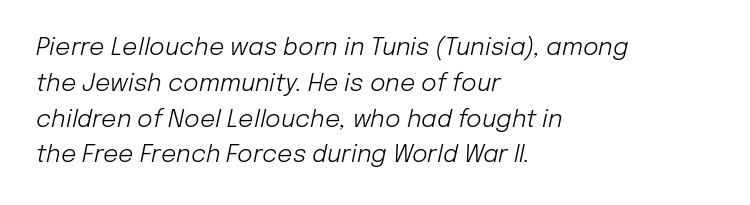
The image shows 24 px text type, italic (leaning right); set left-aligned, normal line spacing (1.49x), normal letter spacing, not underlined.
